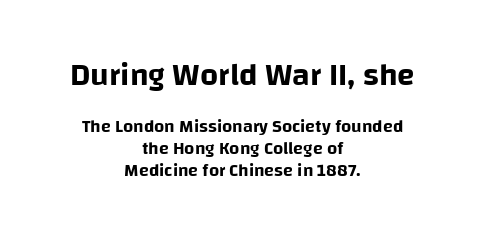
{"serif": "no", "italic": "no", "width": "normal", "stroke_contrast": "low", "x_height": "large", "monospaced": "no", "underline": "no", "align": "center", "line_spacing_ratio": 1.21, "letter_spacing": "normal", "letter_spacing_em": 0.0, "larger_block": "first", "size_ratio": 1.78, "glyph_px": 32}
